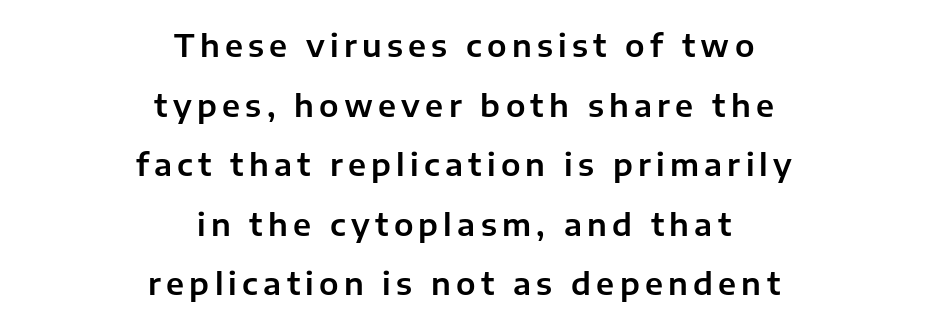
Check under the words: just untouched page. Ascenders rise straight up at ninety degrees. I'd call this a sans setting — the letters go barefoot. Centered paragraph, ragged on both sides.
